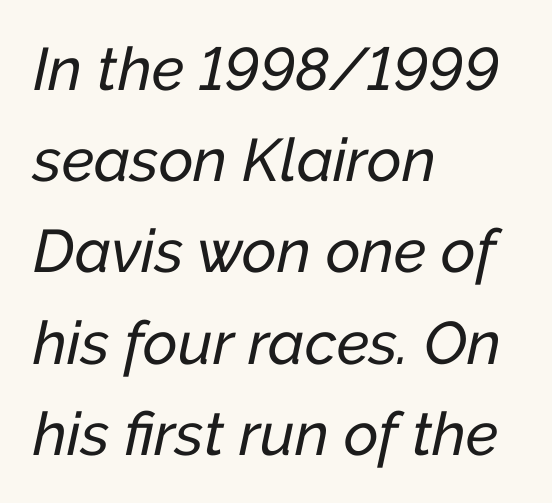
{"italic": "yes", "lean": "right", "slant_degrees": 12, "width": "normal", "stroke_contrast": "low", "x_height": "medium", "monospaced": "no", "underline": "no", "align": "left", "line_spacing": "normal", "line_spacing_ratio": 1.52, "letter_spacing": "normal", "letter_spacing_em": 0.0, "glyph_px": 60}
